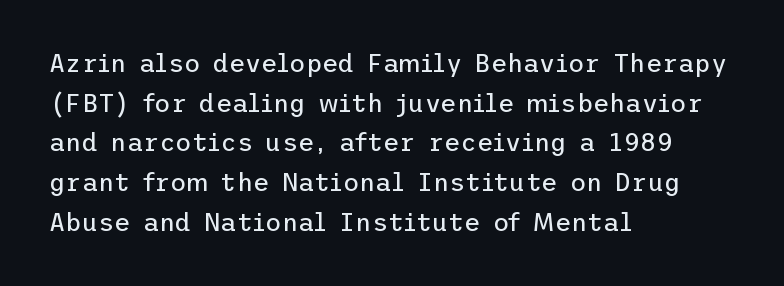
{"italic": "no", "bold": "no", "underline": "no", "align": "left", "line_spacing": "normal", "line_spacing_ratio": 1.59, "letter_spacing": "normal", "letter_spacing_em": 0.0, "glyph_px": 25}
